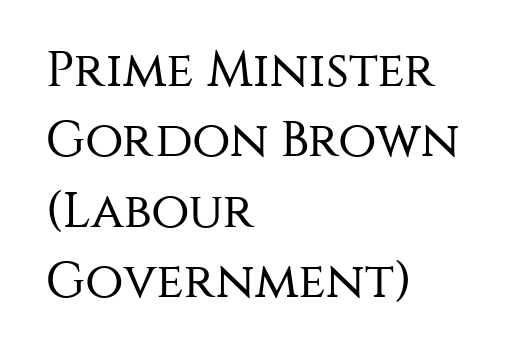
Q: Is the text bold? A: No.
Q: Is the text italic (slanted)? A: No, it is upright.
Q: Is the typeface a serif or a sans-serif typeface? A: Sans-serif.
Q: Is the text underlined? A: No.
Q: How is the paragraph aligned? A: Left-aligned.
Q: Is the spacing between letters normal or unusually wide? A: Normal.
Q: Is the spacing between lines tight, normal or loose? A: Normal.
Q: Width (condensed, normal, or wide)? A: Normal.
Q: Stroke contrast? A: Medium.
Q: x-height? A: Large.
Q: Monospaced? A: No.
